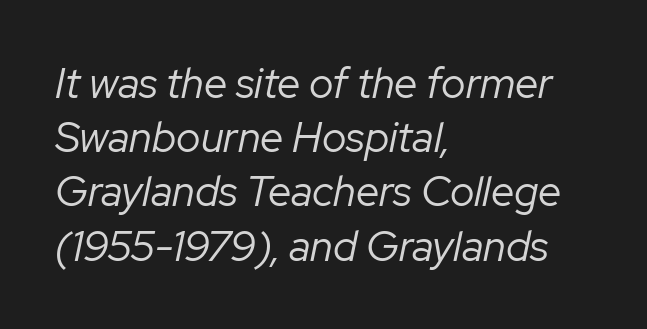
The image shows 42 px regular-weight type, italic (leaning right); set left-aligned, normal line spacing (1.29x), normal letter spacing, not underlined; low stroke contrast and a medium x-height.
